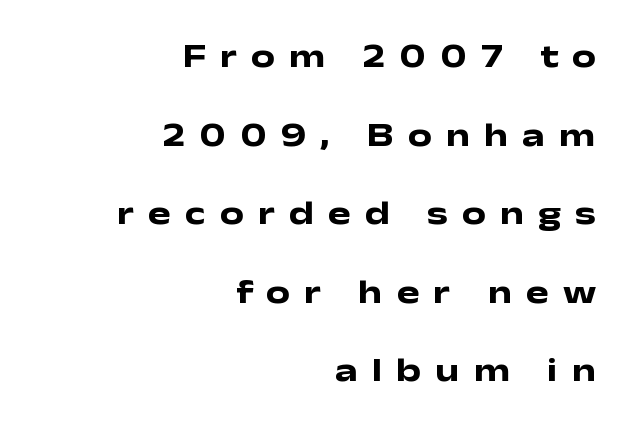
The image shows 34 px heavy, wide sans-serif type, upright; set right-aligned, loose line spacing (2.31x), unusually wide letter spacing (+0.41 em), not underlined; low stroke contrast and a medium x-height.
